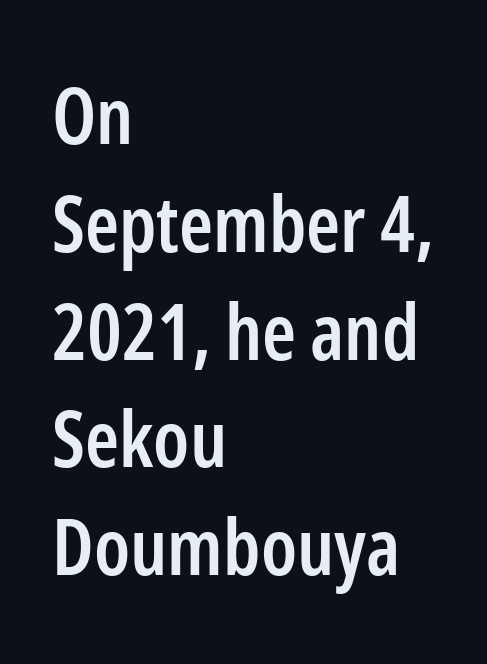
The font's upright variant was chosen for this text. Nobody touched the tracking dial on this one. This sample is left-justified, so line endings fall wherever the words run out. The designer left line spacing at the default. A fair bit of extra ink — the face is semibold, not bold. Think of a printed novel: that variable character pitch is what you see here.
